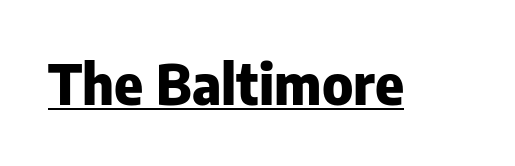
{"serif": "no", "italic": "no", "bold": "yes", "weight": "heavy", "width": "normal", "stroke_contrast": "low", "x_height": "medium", "monospaced": "no", "underline": "yes", "letter_spacing": "normal", "letter_spacing_em": 0.0, "glyph_px": 55}
